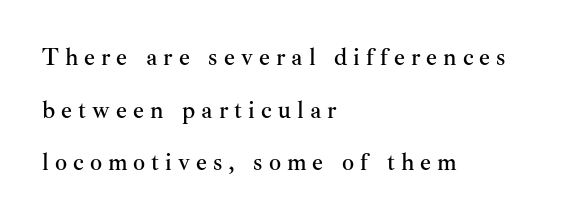
Does the copy run flush right? No — it runs flush left. This rendering widens character spacing well past its baseline value. The specimen omits any rule beneath the text block's lines. Whoever set this chose breathing room over compactness in the vertical rhythm.
